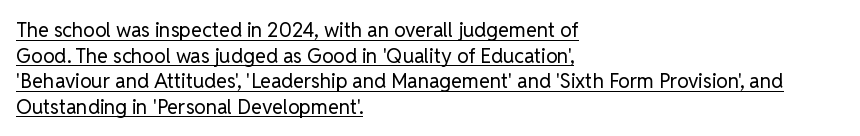
The image shows 20 px text type, upright; set left-aligned, normal line spacing (1.28x), normal letter spacing, underlined.
